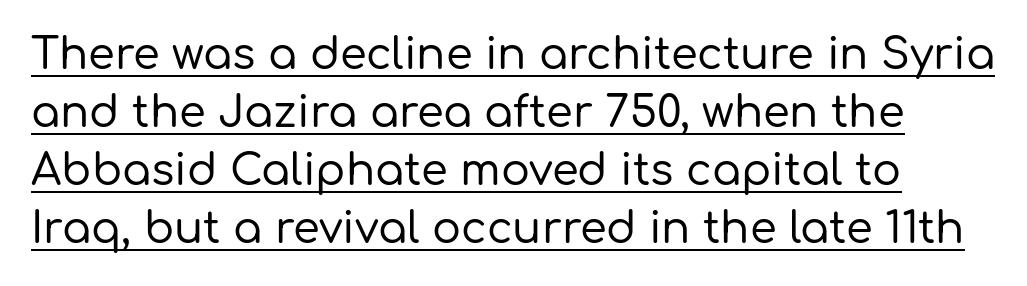
Q: Is the text italic (slanted)? A: No, it is upright.
Q: Is the typeface a serif or a sans-serif typeface? A: Sans-serif.
Q: Is the text underlined? A: Yes.
Q: Is the spacing between letters normal or unusually wide? A: Normal.
Q: Is the spacing between lines tight, normal or loose? A: Normal.
Q: Width (condensed, normal, or wide)? A: Normal.
Q: Stroke contrast? A: Low.
Q: x-height? A: Medium.
Q: Monospaced? A: No.
